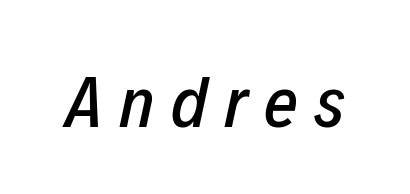
The image shows 73 px condensed type, italic (leaning right); set unusually wide letter spacing (+0.23 em), not underlined; low stroke contrast and a medium x-height.
